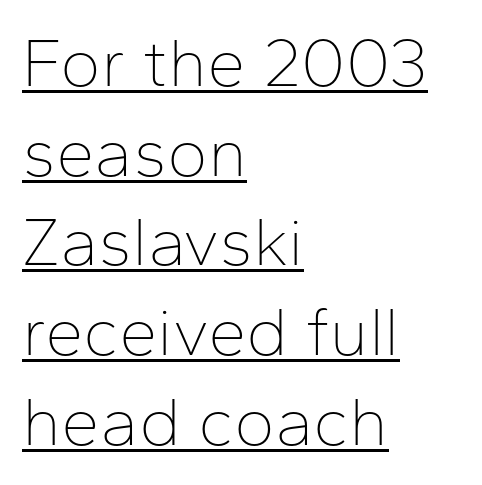
{"serif": "no", "italic": "no", "bold": "no", "weight": "thin", "width": "normal", "stroke_contrast": "low", "x_height": "medium", "monospaced": "no", "underline": "yes", "align": "left", "line_spacing": "normal", "line_spacing_ratio": 1.3, "letter_spacing": "normal", "letter_spacing_em": 0.0, "glyph_px": 69}
